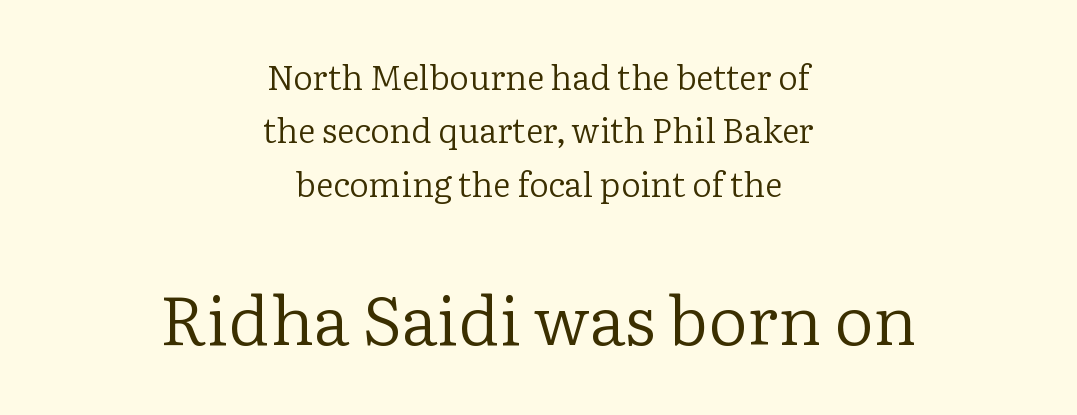
The strokes are not fattened; the text isn't bold. Interline gaps are of average width in this sample. The rendering enlarges the type as you move from the upper chunk to the lower. The passage shown is typed in a proportional face where columns would drift. Only glyphs here, with clear space below each row.
